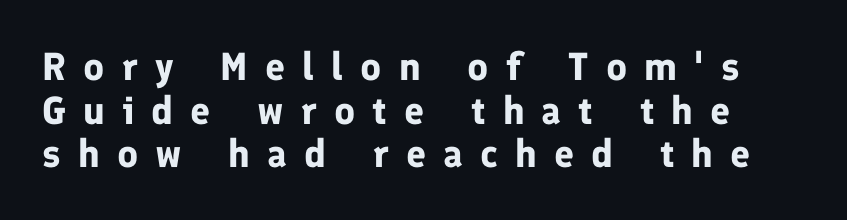
The image shows 39 px bold sans-serif type, upright; set tight line spacing (1.12x), unusually wide letter spacing (+0.44 em), not underlined; low stroke contrast and a medium x-height.
